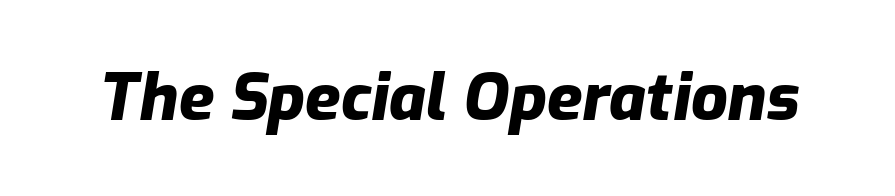
Does the weight exceed regular? Yes, all the way to bold. The line texture is even and compact thanks to regular tracking. These lines are rendered in a variable-pitch font. Only glyphs here, with clear space below each row.
